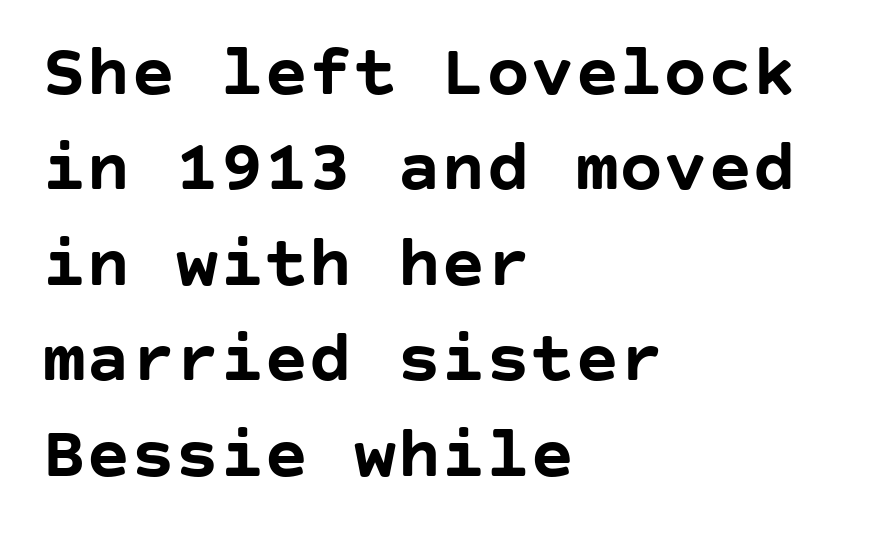
Q: Is the text bold? A: Yes.
Q: Is the text italic (slanted)? A: No, it is upright.
Q: Is the typeface a serif or a sans-serif typeface? A: Sans-serif.
Q: Is the text underlined? A: No.
Q: How is the paragraph aligned? A: Left-aligned.
Q: Is the spacing between letters normal or unusually wide? A: Normal.
Q: Is the spacing between lines tight, normal or loose? A: Normal.
Q: Width (condensed, normal, or wide)? A: Normal.
Q: Stroke contrast? A: Low.
Q: x-height? A: Large.
